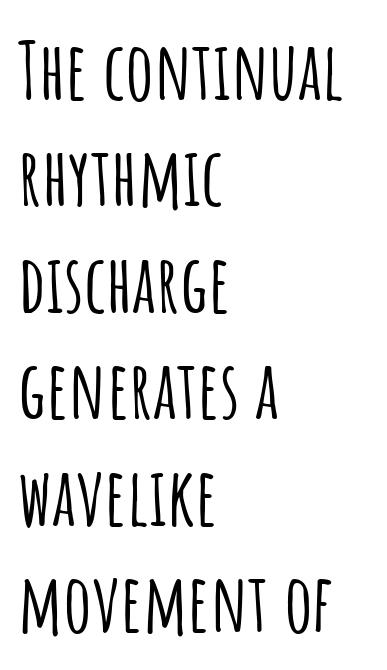
Designer's note — italics off, roman on. Is there much room between lines? A standard amount, neither cramped nor airy. Varying glyph widths throughout — classic text-font behaviour. A typesetter would call this zero additional tracking. Are there feet on the stems? There aren't — it's a sans.
